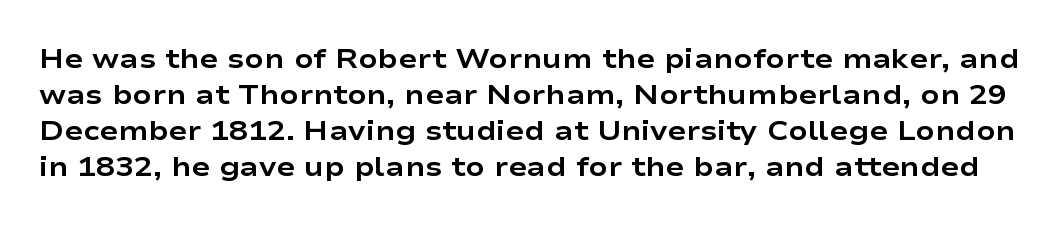
Q: Is the text bold? A: Yes.
Q: Is the text italic (slanted)? A: No, it is upright.
Q: Is the typeface a serif or a sans-serif typeface? A: Sans-serif.
Q: Is the text underlined? A: No.
Q: Is the spacing between letters normal or unusually wide? A: Normal.
Q: Is the spacing between lines tight, normal or loose? A: Normal.
Q: Width (condensed, normal, or wide)? A: Wide.
Q: Stroke contrast? A: Low.
Q: x-height? A: Medium.
Q: Monospaced? A: No.
